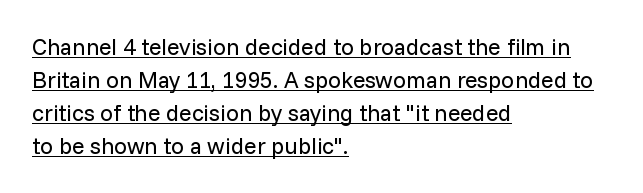
Q: Is the text bold? A: No.
Q: Is the text italic (slanted)? A: No, it is upright.
Q: Is the text underlined? A: Yes.
Q: How is the paragraph aligned? A: Left-aligned.
Q: Is the spacing between letters normal or unusually wide? A: Normal.
Q: Is the spacing between lines tight, normal or loose? A: Normal.
